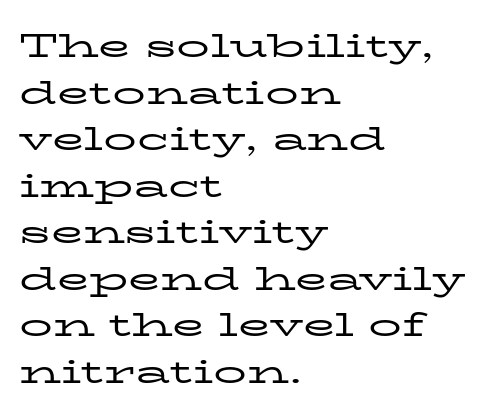
{"serif": "yes", "italic": "no", "bold": "no", "weight": "regular", "width": "wide", "stroke_contrast": "low", "x_height": "medium", "monospaced": "no", "underline": "no", "align": "left", "line_spacing": "normal", "line_spacing_ratio": 1.41, "letter_spacing": "normal", "letter_spacing_em": 0.0, "glyph_px": 33}
